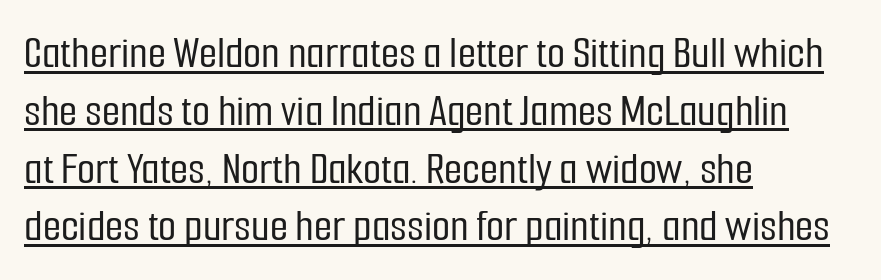
{"serif": "no", "italic": "no", "width": "condensed", "stroke_contrast": "low", "x_height": "medium", "monospaced": "no", "underline": "yes", "align": "left", "line_spacing_ratio": 1.23, "letter_spacing": "normal", "letter_spacing_em": 0.0, "glyph_px": 47}
